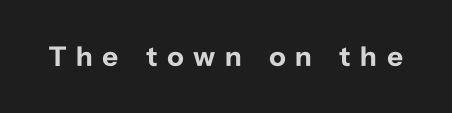
{"serif": "no", "italic": "no", "bold": "yes", "weight": "bold", "width": "normal", "stroke_contrast": "low", "x_height": "medium", "monospaced": "no", "underline": "no", "letter_spacing": "wide", "letter_spacing_em": 0.34, "glyph_px": 28}
